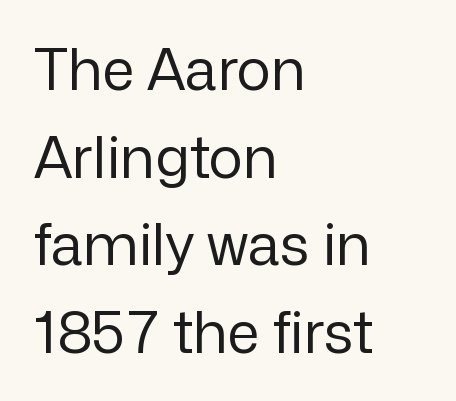
{"serif": "no", "italic": "no", "bold": "no", "weight": "regular", "width": "normal", "stroke_contrast": "low", "x_height": "medium", "monospaced": "no", "underline": "no", "align": "left", "line_spacing": "normal", "line_spacing_ratio": 1.51, "letter_spacing": "normal", "letter_spacing_em": 0.0, "glyph_px": 58}
